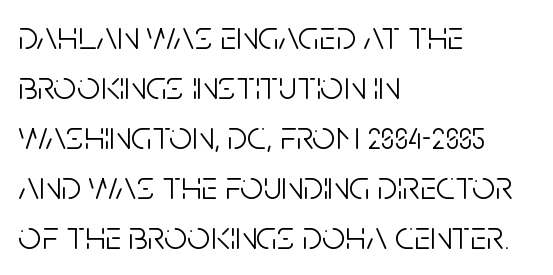
Q: Is the text bold? A: No.
Q: Is the text italic (slanted)? A: No, it is upright.
Q: Is the typeface a serif or a sans-serif typeface? A: Sans-serif.
Q: Is the text underlined? A: No.
Q: How is the paragraph aligned? A: Left-aligned.
Q: Is the spacing between letters normal or unusually wide? A: Normal.
Q: Width (condensed, normal, or wide)? A: Condensed.
Q: Stroke contrast? A: Low.
Q: x-height? A: Large.
Q: Monospaced? A: No.
